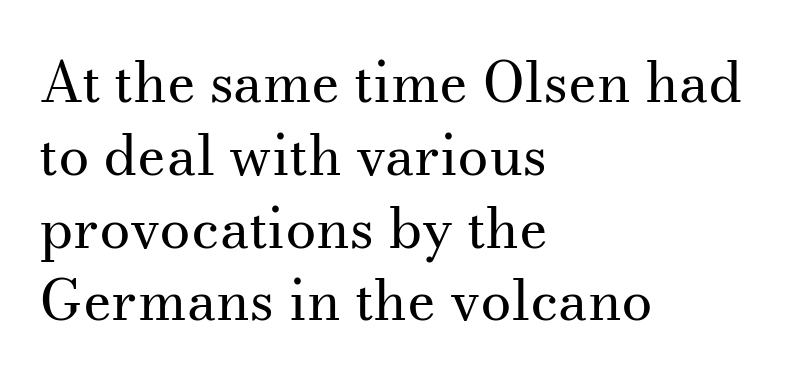
Students, note that the glyphs here touch the page at normal intervals. Where is the straight margin? On the left. Reading down the column, the eye jumps a familiar distance to each next line. These lines are rendered in a variable-pitch font. This is the regular roman posture of the typeface.
